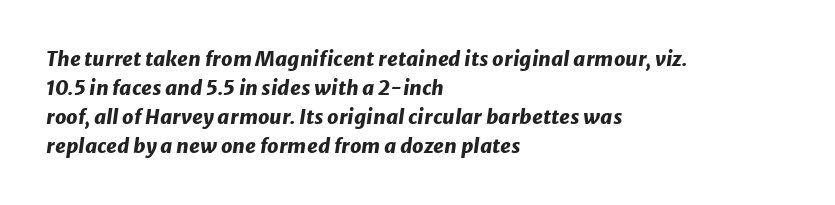
{"italic": "yes", "lean": "right", "slant_degrees": 8, "bold": "yes", "underline": "no", "align": "left", "line_spacing": "normal", "line_spacing_ratio": 1.45, "letter_spacing": "normal", "letter_spacing_em": 0.0, "glyph_px": 20}
